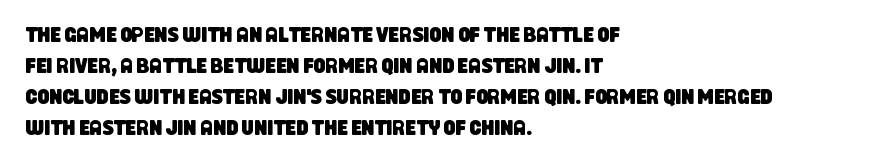
The image shows 21 px text type; set left-aligned, normal line spacing (1.48x), normal letter spacing, not underlined.
